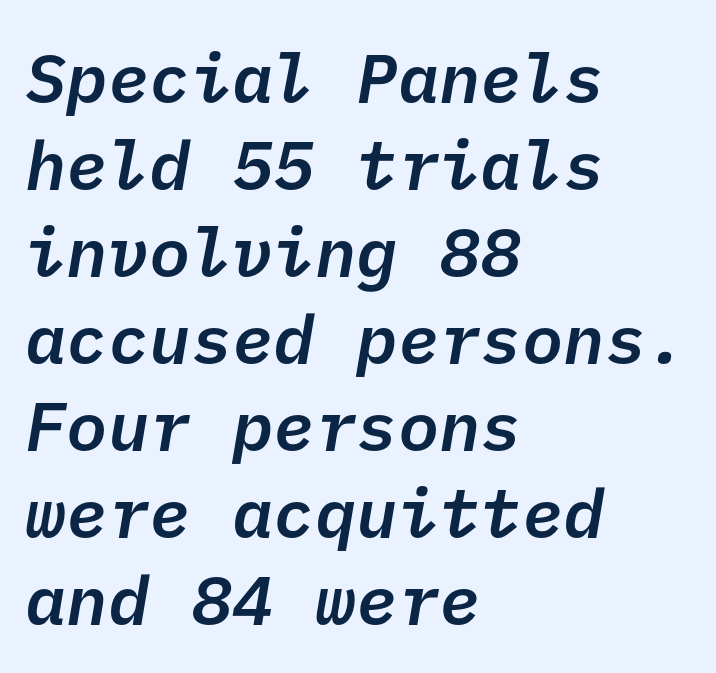
Baseline-to-baseline distance is the conventional proportion of letter height. This rendering uses left alignment, leaving the right contour irregular. Moderately thickened strokes mark this as semibold type. Tracking value appears to be zero — textbook default spacing.
